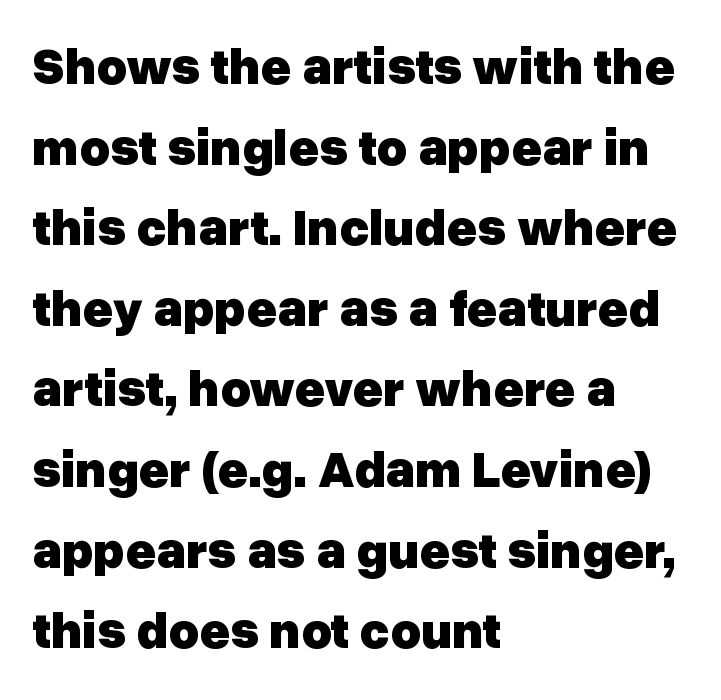
Notice how thick the strokes are: this is what a full bold looks like. The string is rendered with underlining switched off. The paragraph has a hard left edge and a soft right edge. You could call the tracking neutral — neither tight nor loose. This is the regular roman posture of the typeface.
